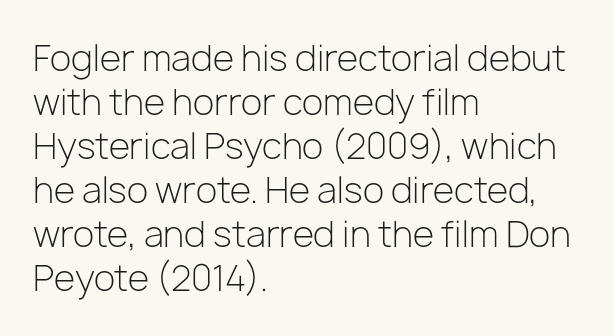
{"serif": "no", "italic": "no", "bold": "no", "weight": "light", "width": "normal", "stroke_contrast": "low", "x_height": "medium", "monospaced": "no", "underline": "no", "align": "left", "line_spacing": "normal", "line_spacing_ratio": 1.26, "letter_spacing": "normal", "letter_spacing_em": 0.0, "glyph_px": 35}
